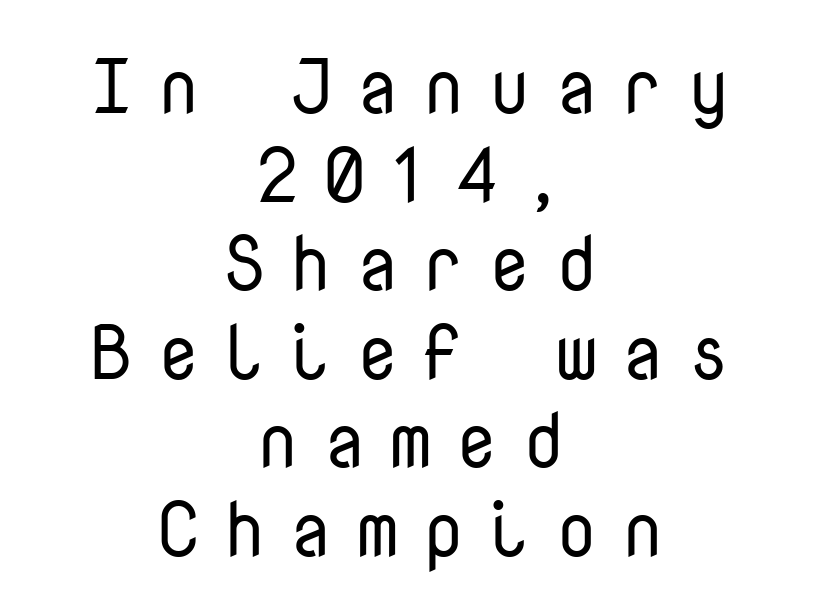
The image shows 77 px regular-weight sans-serif type, upright, monospaced; set centered, tight line spacing (1.15x), unusually wide letter spacing (+0.3 em), not underlined; low stroke contrast and a medium x-height.
